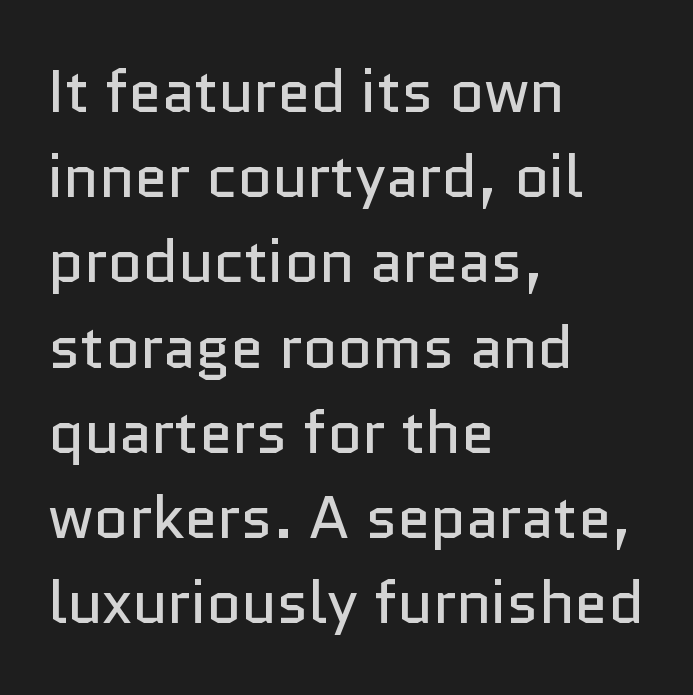
The image shows 60 px regular-weight sans-serif type, upright; set left-aligned, normal line spacing (1.42x), normal letter spacing, not underlined; low stroke contrast and a medium x-height.
